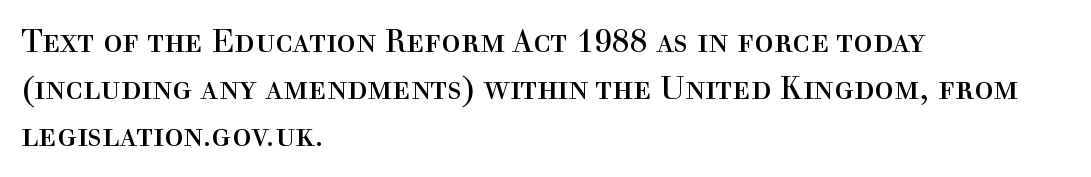
The image shows 32 px regular-weight serif type, upright; set left-aligned, normal line spacing (1.47x), normal letter spacing, not underlined; a medium x-height.
